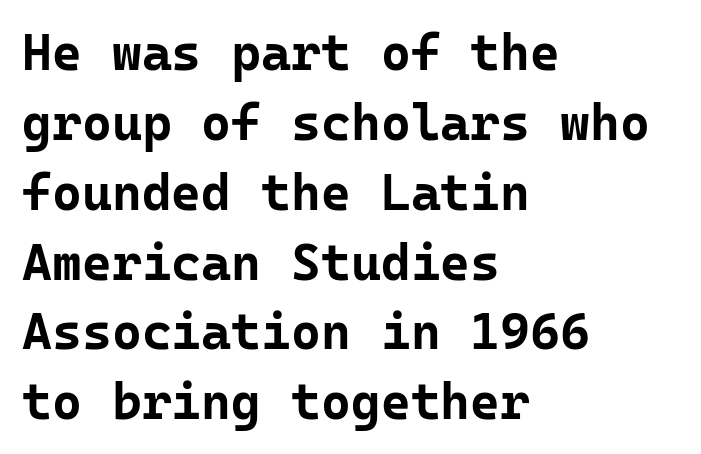
Q: Is the text bold? A: Yes.
Q: Is the text italic (slanted)? A: No, it is upright.
Q: Is the typeface a serif or a sans-serif typeface? A: Sans-serif.
Q: Is the text underlined? A: No.
Q: How is the paragraph aligned? A: Left-aligned.
Q: Is the spacing between letters normal or unusually wide? A: Normal.
Q: Is the spacing between lines tight, normal or loose? A: Normal.
Q: Width (condensed, normal, or wide)? A: Normal.
Q: Stroke contrast? A: Low.
Q: x-height? A: Medium.
Q: Monospaced? A: Yes.
